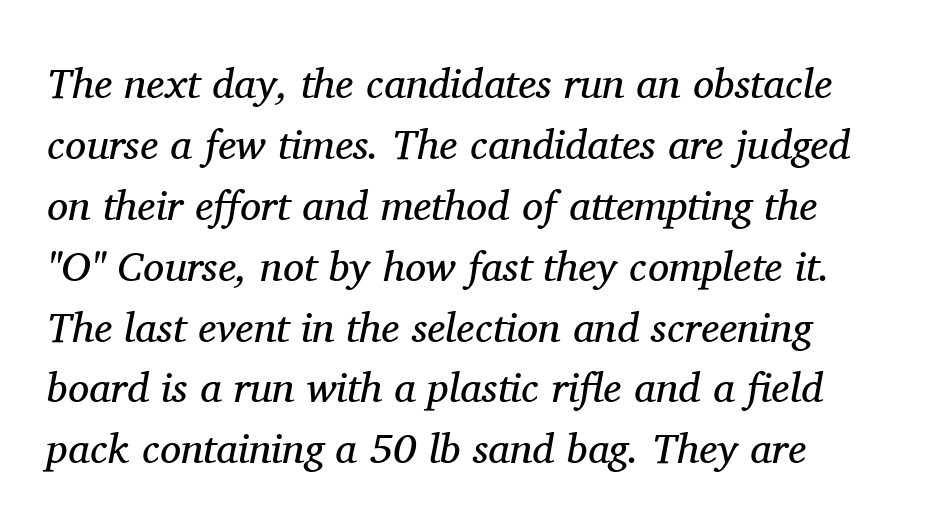
Proportional: the letters do not fall into vertical columns. The lines sit at an ordinary, default distance from one another. The glyphs look as if they've been sheared to an angle. This rendering employs a face with finishing strokes, i.e., a serif. Compared with a typical body face, this is equally light or lighter still. Decoration check: the copy has no underline.
